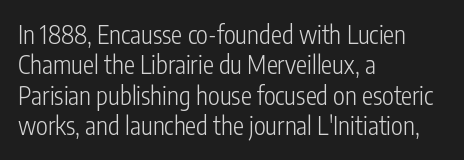
Nope, not italic — everything's standing straight. Only glyphs here, with clear space below each row. Leftover space on each line is placed entirely after the last word. The gaps between neighbouring characters are ordinary and unremarkable. A light-to-regular cut is what we see here.
